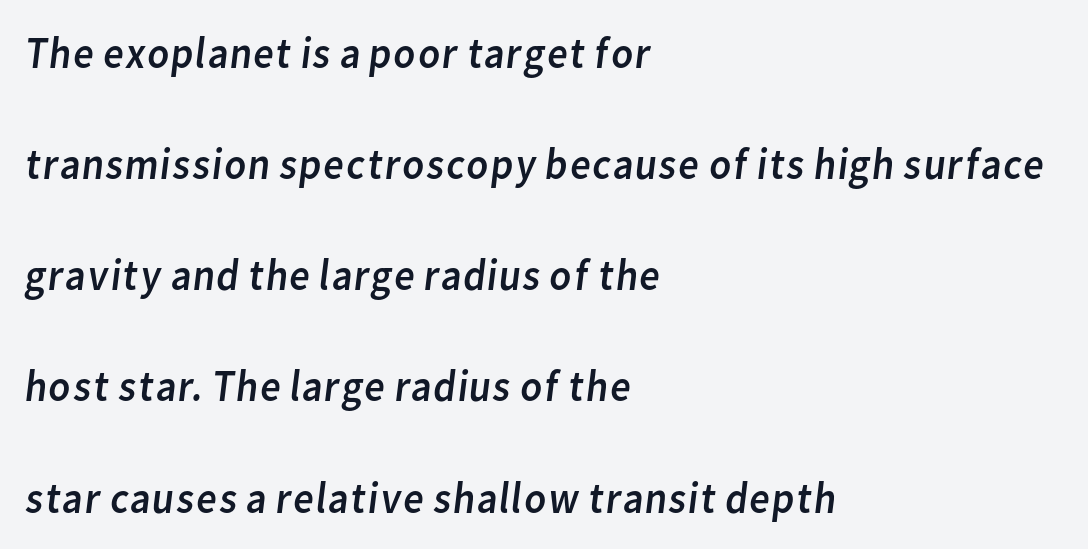
The cut favours lightness, reaching ordinary text weight at its darkest. Nobody drew a line under any word here. Spacing verdict: proportional, widths tailored to each character. Each line starts at the same left margin while the right side varies.
